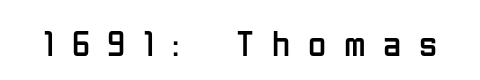
The image shows 37 px regular-weight, condensed sans-serif type, upright; set unusually wide letter spacing (+0.48 em), not underlined; low stroke contrast and a medium x-height.
